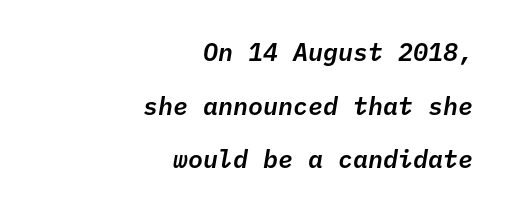
The image shows 25 px text type, italic (leaning right); set right-aligned, loose line spacing (2.15x), normal letter spacing, not underlined.
